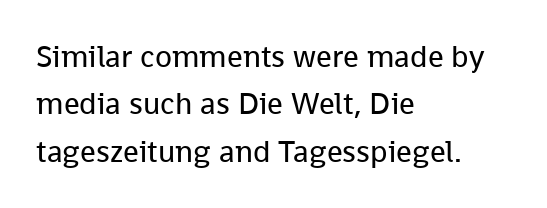
The image shows 31 px regular-weight sans-serif type, upright; set left-aligned, normal line spacing (1.53x), normal letter spacing, not underlined; low stroke contrast and a medium x-height.
